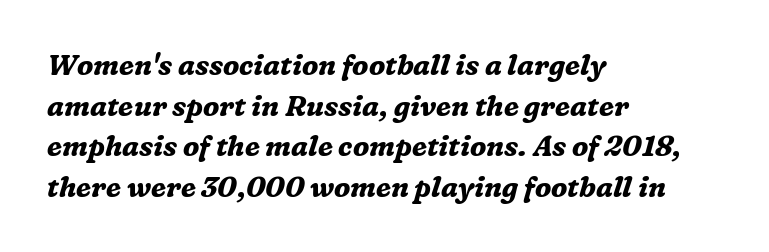
The zone under the glyphs is completely vacant. Line starts are locked; line ends wander. These lines are composed in type with serifs. Notice how the stems are inclined rather than vertical — that's the hallmark of italics. Varying glyph widths throughout — classic text-font behaviour.
